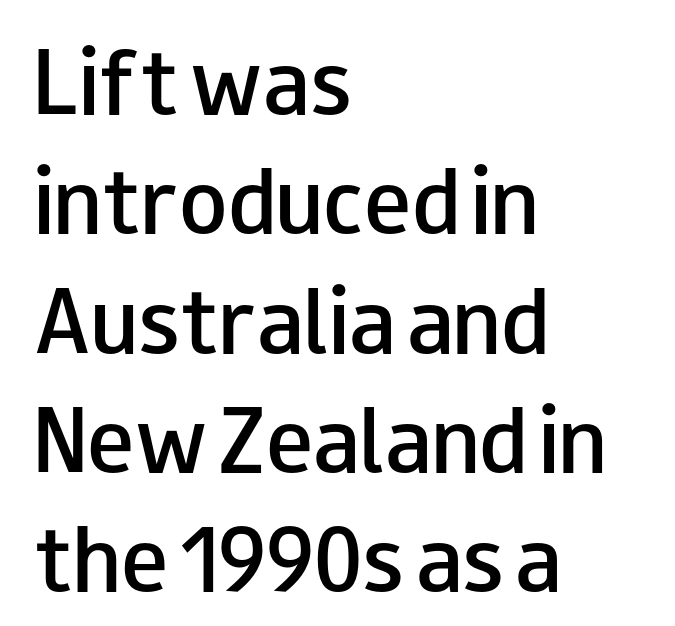
Casual observation: everything's shoved over to the left. You could not count columns in this text — the font is proportionally spaced. Characters remain perfectly vertical along every line. Type style note: lacks serifs.
